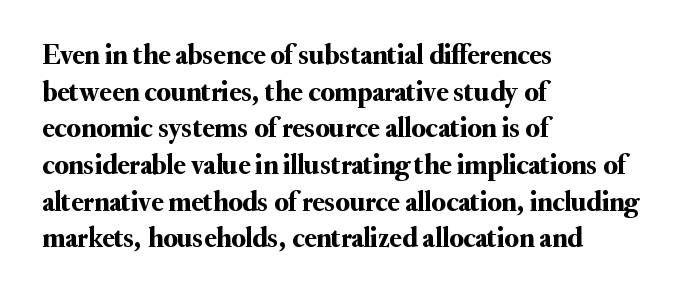
The image shows 28 px serif type, upright; set left-aligned, normal line spacing (1.31x), normal letter spacing, not underlined; medium stroke contrast and a small x-height.
